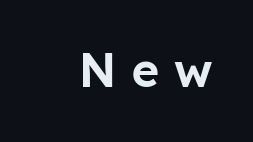
Q: Is the text italic (slanted)? A: No, it is upright.
Q: Is the typeface a serif or a sans-serif typeface? A: Sans-serif.
Q: Is the text underlined? A: No.
Q: Is the spacing between letters normal or unusually wide? A: Unusually wide.
Q: Width (condensed, normal, or wide)? A: Normal.
Q: Stroke contrast? A: Low.
Q: x-height? A: Medium.
Q: Monospaced? A: No.
